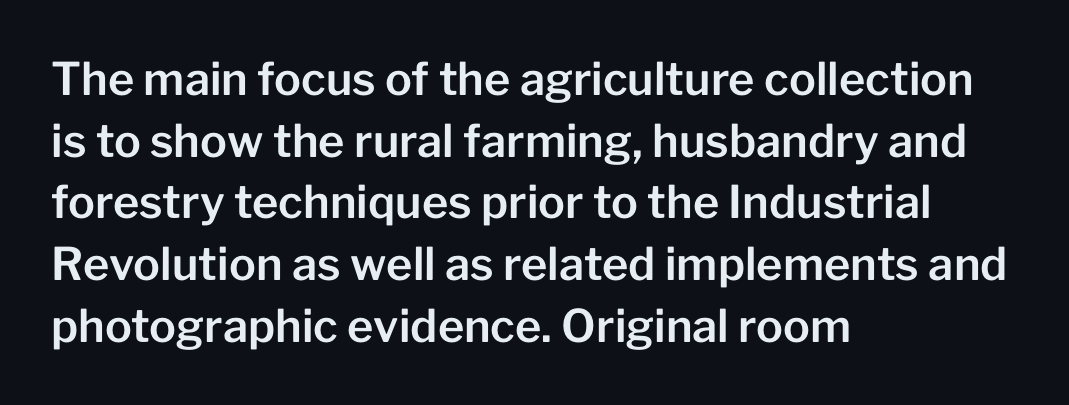
{"serif": "no", "italic": "no", "width": "normal", "stroke_contrast": "low", "x_height": "medium", "monospaced": "no", "underline": "no", "align": "left", "line_spacing": "normal", "line_spacing_ratio": 1.37, "letter_spacing": "normal", "letter_spacing_em": 0.0, "glyph_px": 45}
